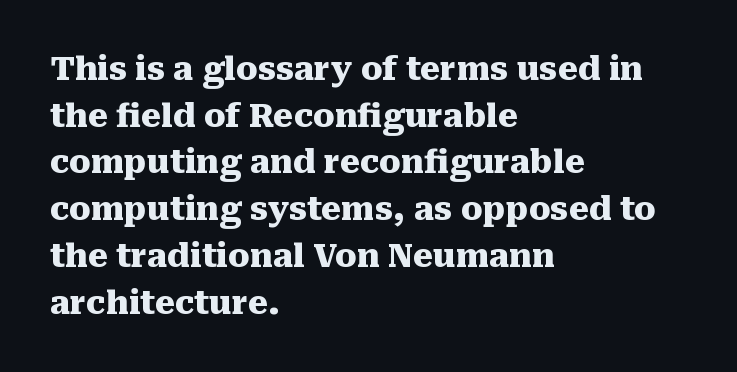
{"serif": "yes", "italic": "no", "bold": "yes", "weight": "heavy", "width": "normal", "stroke_contrast": "medium", "x_height": "medium", "monospaced": "no", "underline": "no", "align": "left", "line_spacing": "normal", "line_spacing_ratio": 1.46, "letter_spacing": "normal", "letter_spacing_em": 0.0, "glyph_px": 32}
